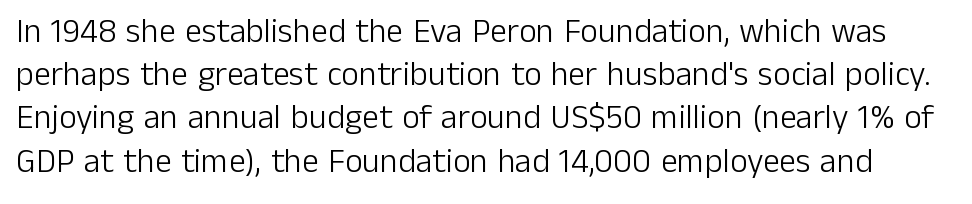
{"serif": "no", "italic": "no", "bold": "no", "weight": "light", "width": "normal", "stroke_contrast": "low", "x_height": "medium", "monospaced": "no", "underline": "no", "line_spacing": "normal", "line_spacing_ratio": 1.27, "letter_spacing": "normal", "letter_spacing_em": 0.0, "glyph_px": 34}
